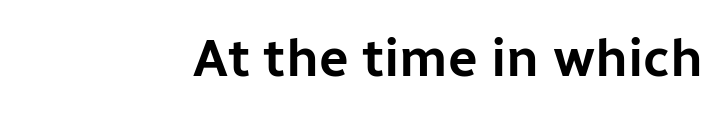
Q: Is the text italic (slanted)? A: No, it is upright.
Q: Is the typeface a serif or a sans-serif typeface? A: Sans-serif.
Q: Is the text underlined? A: No.
Q: Is the spacing between letters normal or unusually wide? A: Normal.
Q: Width (condensed, normal, or wide)? A: Normal.
Q: Stroke contrast? A: Low.
Q: x-height? A: Medium.
Q: Monospaced? A: No.
